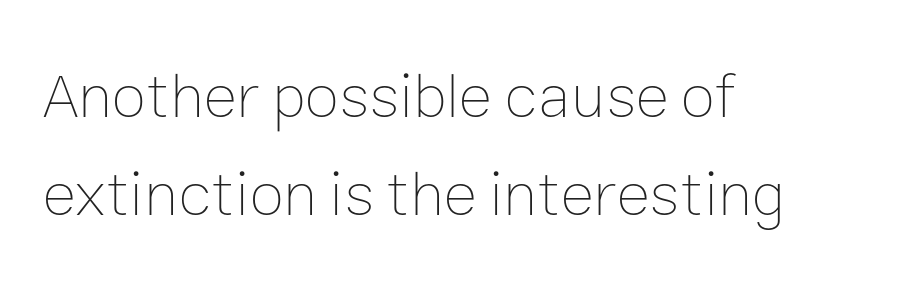
The image shows 63 px thin type, upright; set left-aligned, normal line spacing (1.55x), normal letter spacing, not underlined; low stroke contrast and a medium x-height.
